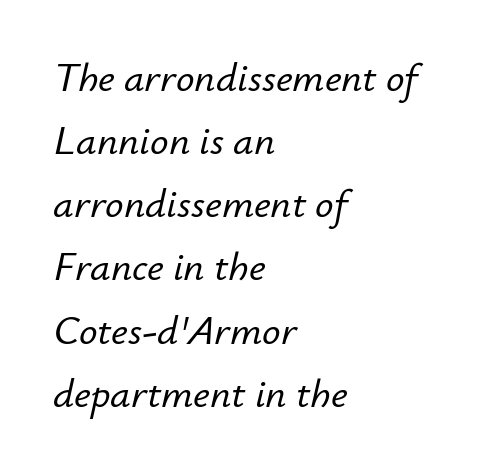
{"italic": "yes", "lean": "right", "slant_degrees": 12, "width": "normal", "stroke_contrast": "low", "x_height": "small", "monospaced": "no", "underline": "no", "align": "left", "line_spacing": "normal", "line_spacing_ratio": 1.54, "letter_spacing": "normal", "letter_spacing_em": 0.0, "glyph_px": 41}
